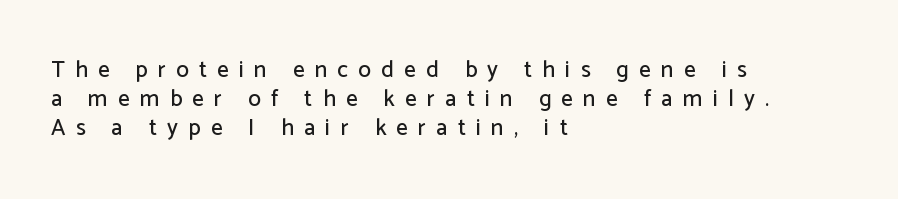
A typesetter would call this leading conventional body-copy spacing. A clean baseline with only descenders dipping below it. One-word summary of the alignment: left. What stands out about the letter spacing? Its width — letters are far apart. The specimen reads as upright at a glance.
